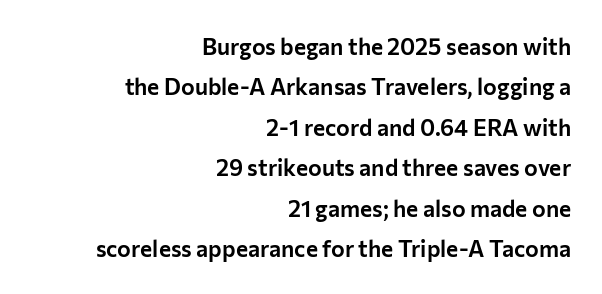
The type is set solid horizontally, with unmodified tracking. Leftover space on each line is placed entirely before the opening word. Posture: upright roman. Beneath every word, the page is bare.
